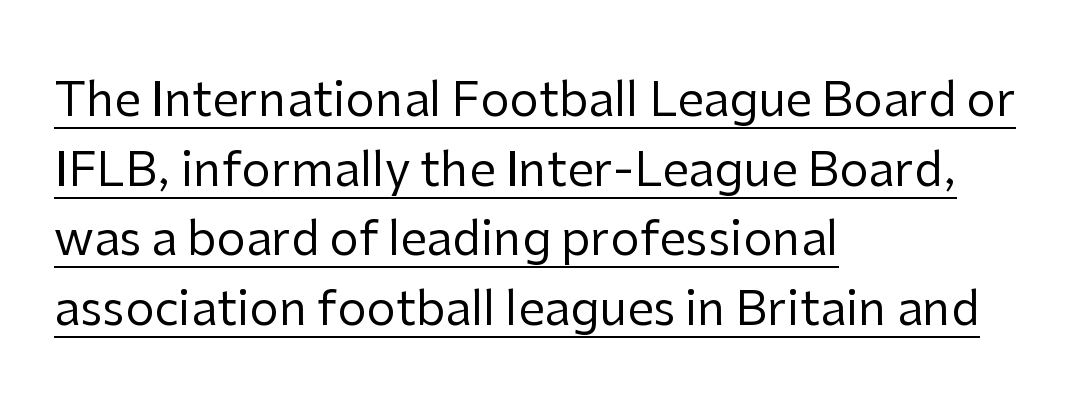
{"serif": "no", "italic": "no", "bold": "no", "weight": "regular", "width": "normal", "stroke_contrast": "low", "x_height": "medium", "monospaced": "no", "underline": "yes", "align": "left", "line_spacing": "normal", "line_spacing_ratio": 1.48, "letter_spacing": "normal", "letter_spacing_em": 0.0, "glyph_px": 47}
